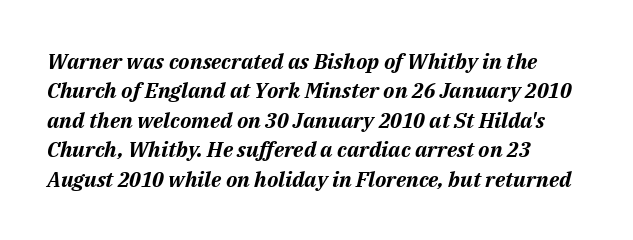
Q: Is the text bold? A: Yes.
Q: Is the text italic (slanted)? A: Yes, it leans right by about 14 degrees.
Q: Is the text underlined? A: No.
Q: How is the paragraph aligned? A: Left-aligned.
Q: Is the spacing between letters normal or unusually wide? A: Normal.
Q: Is the spacing between lines tight, normal or loose? A: Normal.
